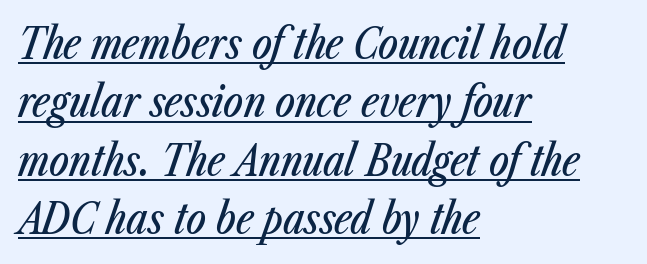
The image shows 42 px condensed type, italic (leaning right); set left-aligned, normal line spacing (1.39x), normal letter spacing, underlined; low stroke contrast and a medium x-height.
